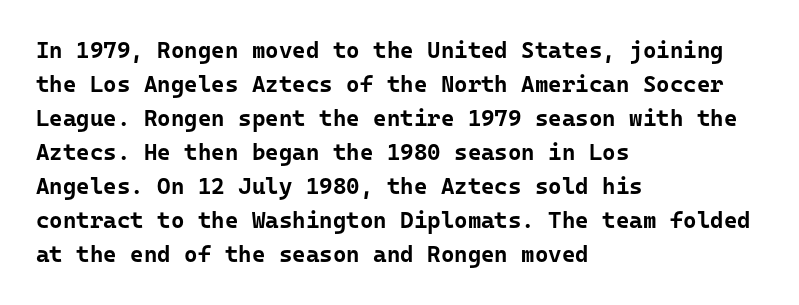
{"italic": "no", "bold": "yes", "underline": "no", "align": "left", "line_spacing": "normal", "line_spacing_ratio": 1.48, "letter_spacing": "normal", "letter_spacing_em": 0.0, "glyph_px": 23}
